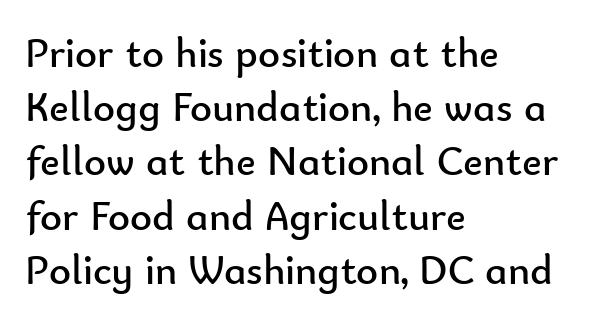
Every row of glyphs begins at an identical x-position on the left. The typeface chosen for these lines omits serifs. Rule under the text: the space is simply empty. Posture: straight, roman, zero tilt. The passage shown is not bold in any degree. This sample has the flowing, uneven cadence of proportional lettering.
